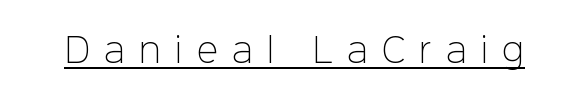
Q: Is the text bold? A: No.
Q: Is the text italic (slanted)? A: No, it is upright.
Q: Is the typeface a serif or a sans-serif typeface? A: Sans-serif.
Q: Is the text underlined? A: Yes.
Q: Is the spacing between letters normal or unusually wide? A: Unusually wide.
Q: Width (condensed, normal, or wide)? A: Normal.
Q: Stroke contrast? A: Low.
Q: x-height? A: Medium.
Q: Monospaced? A: No.
